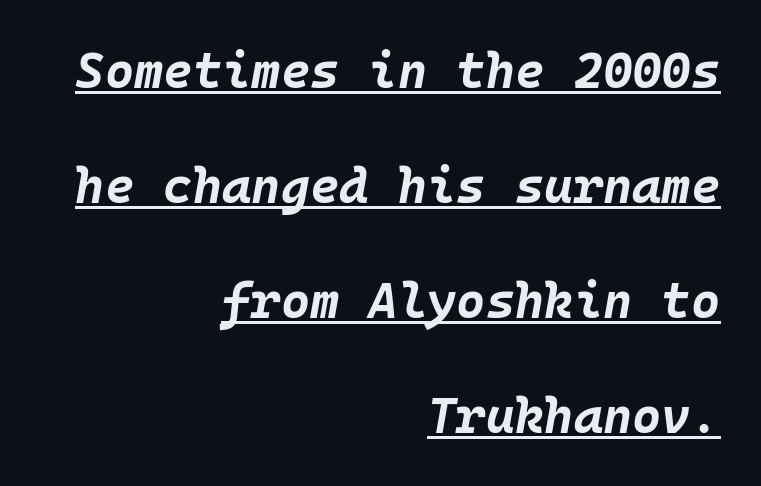
{"italic": "yes", "lean": "right", "slant_degrees": 10, "bold": "yes", "weight": "bold", "width": "normal", "stroke_contrast": "low", "x_height": "large", "monospaced": "yes", "underline": "yes", "align": "right", "line_spacing": "loose", "line_spacing_ratio": 2.3, "letter_spacing": "normal", "letter_spacing_em": 0.0, "glyph_px": 50}
